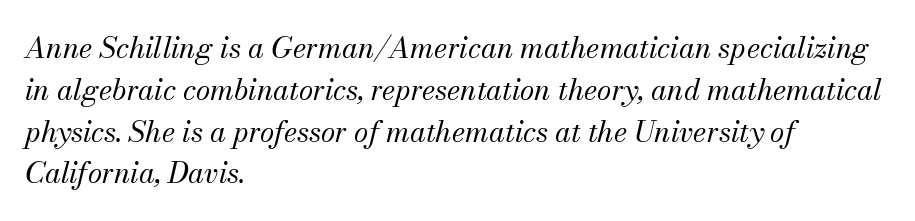
Unmarked baselines from the first word to the last. In terms of posture, this sample is oblique. The line texture is even and compact thanks to regular tracking. Leftover space on each line is placed entirely after the last word. The face used here is seriffed, in the tradition of book romans.
